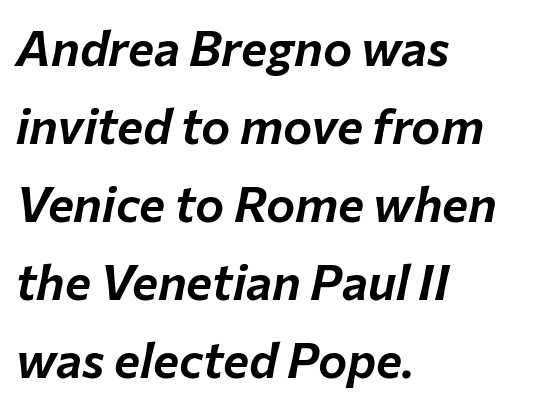
Tracking here is standard; glyphs follow each other at the usual distance. The baseline area is clear. The paragraph has a hard left edge and a soft right edge. Evenly set lines give the paragraph a standard silhouette. Here the designer chose a conventional face with non-uniform glyph widths.
